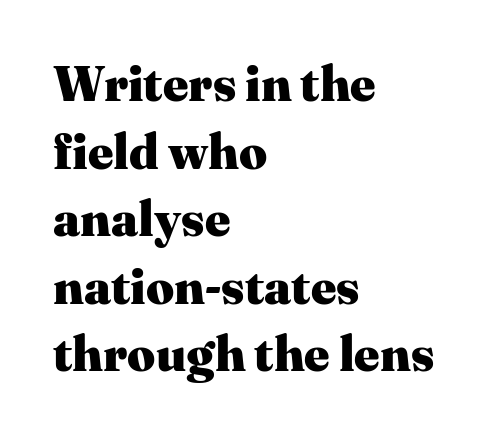
Q: Is the text bold? A: Yes.
Q: Is the text italic (slanted)? A: No, it is upright.
Q: Is the typeface a serif or a sans-serif typeface? A: Serif.
Q: Is the text underlined? A: No.
Q: How is the paragraph aligned? A: Left-aligned.
Q: Is the spacing between letters normal or unusually wide? A: Normal.
Q: Is the spacing between lines tight, normal or loose? A: Normal.
Q: Width (condensed, normal, or wide)? A: Normal.
Q: Stroke contrast? A: Medium.
Q: x-height? A: Medium.
Q: Monospaced? A: No.
